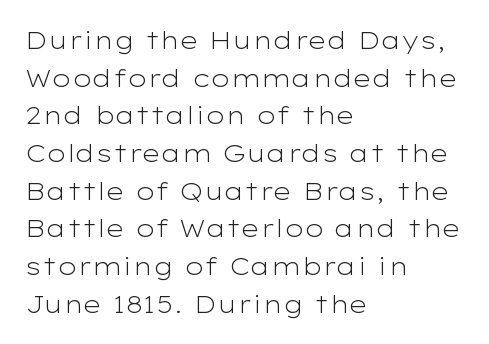
Q: Is the text bold? A: No.
Q: Is the text italic (slanted)? A: No, it is upright.
Q: Is the text underlined? A: No.
Q: How is the paragraph aligned? A: Left-aligned.
Q: Is the spacing between letters normal or unusually wide? A: Normal.
Q: Is the spacing between lines tight, normal or loose? A: Normal.
